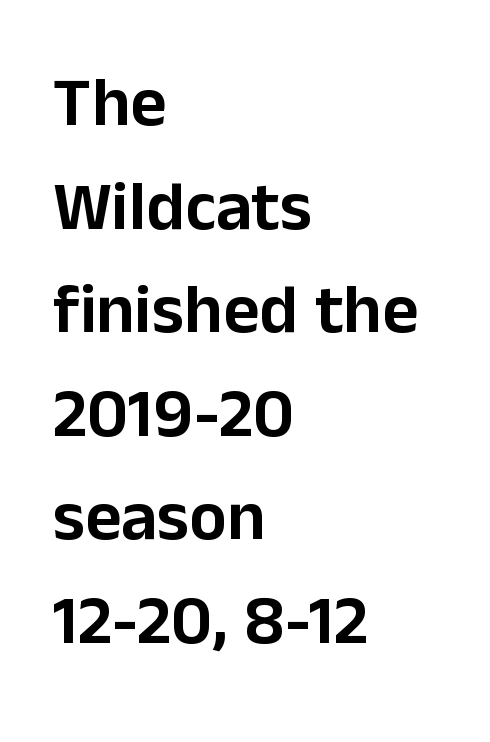
{"serif": "no", "italic": "no", "width": "normal", "stroke_contrast": "low", "x_height": "medium", "monospaced": "no", "underline": "no", "align": "left", "line_spacing": "normal", "line_spacing_ratio": 1.48, "letter_spacing": "normal", "letter_spacing_em": 0.0, "glyph_px": 70}
